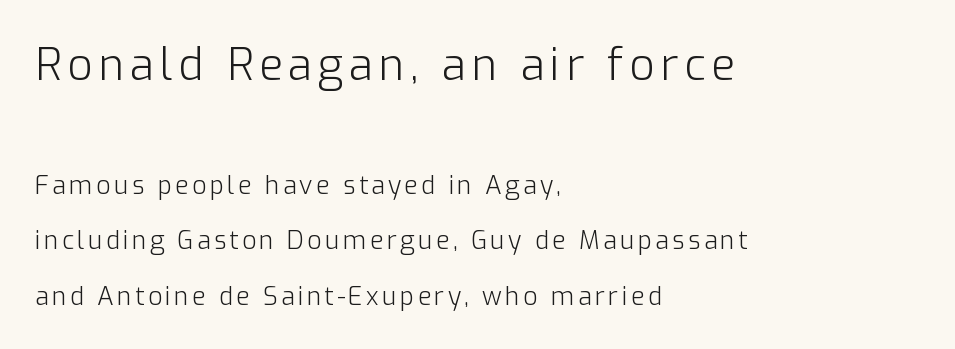
The image shows 44 px light sans-serif type, upright; set left-aligned, loose line spacing (2.22x), not underlined; the first (top) block is 1.76x larger; low stroke contrast and a medium x-height.
